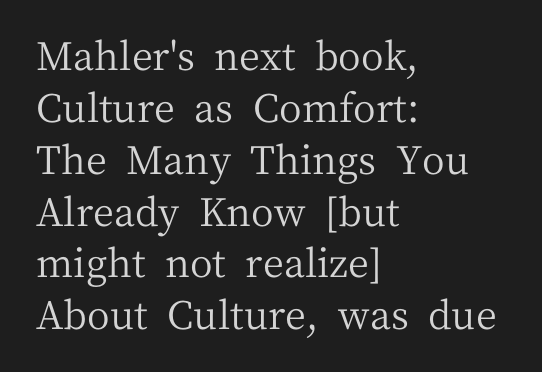
Notice how the stems are strictly vertical — no italics here. The type family on display is of the serif kind. A student would call this left alignment; a typographer would say flush left, rag right. Inter-character spacing is left at the font's built-in metrics. Vertically, the passage feels balanced, rows spaced as you'd expect. Each row of text sits above clean, open space.
